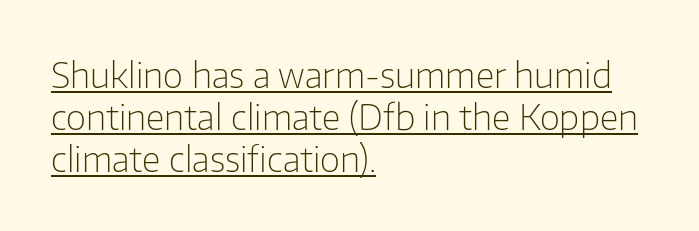
{"serif": "no", "italic": "no", "bold": "no", "weight": "light", "width": "normal", "stroke_contrast": "low", "x_height": "medium", "monospaced": "no", "underline": "yes", "align": "left", "line_spacing_ratio": 1.2, "letter_spacing": "normal", "letter_spacing_em": 0.0, "glyph_px": 35}
